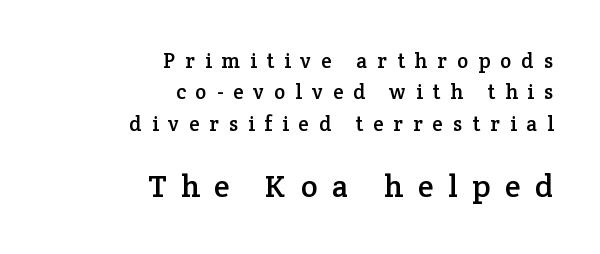
Q: Is the text italic (slanted)? A: No, it is upright.
Q: Is the typeface a serif or a sans-serif typeface? A: Serif.
Q: Is the text underlined? A: No.
Q: How is the paragraph aligned? A: Right-aligned.
Q: Is the spacing between letters normal or unusually wide? A: Unusually wide.
Q: Is the spacing between lines tight, normal or loose? A: Normal.
Q: Which block of text is set in a larger size, the first (top) or the second (bottom)? A: The second (bottom) one.
Q: Width (condensed, normal, or wide)? A: Normal.
Q: Stroke contrast? A: Low.
Q: x-height? A: Medium.
Q: Monospaced? A: No.
